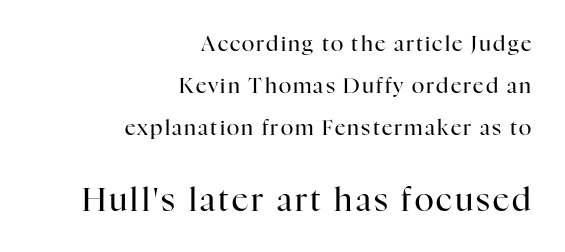
The more generous point size was reserved for the lower chunk. Do the characters align in a grid? No, the font is proportional. A light-to-regular cut is what we see here. The compositor pushed each line to the right boundary.
